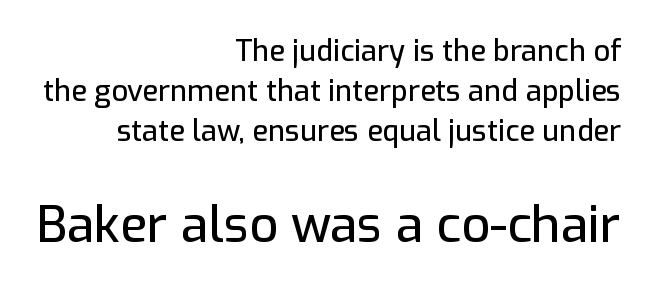
The image shows 50 px sans-serif type, upright; set right-aligned, normal line spacing (1.38x), normal letter spacing, not underlined; the second (bottom) block is 1.72x larger; low stroke contrast and a medium x-height.
